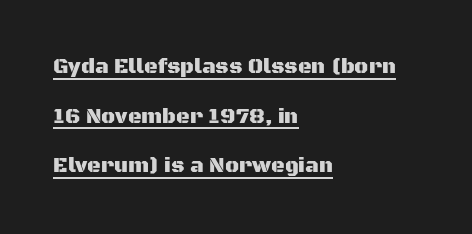
{"italic": "no", "underline": "yes", "align": "left", "line_spacing": "loose", "line_spacing_ratio": 2.36, "letter_spacing": "normal", "letter_spacing_em": 0.0, "glyph_px": 21}
